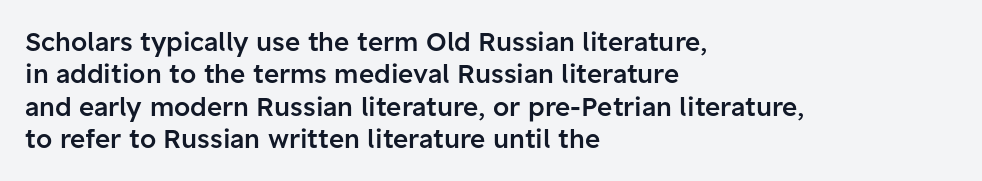
Words appear dense and cohesive because spacing is normal. On the weight axis this lands at semibold, roughly 600. The lines sit at an ordinary, default distance from one another. Any mark beneath the type? The region is blank. You can tell it's not italic because the verticals are truly vertical. The setting favours the left margin, as ordinary paragraphs usually do.
